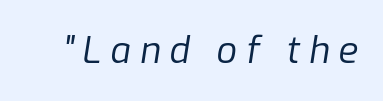
Q: Is the text bold? A: No.
Q: Is the text italic (slanted)? A: Yes, it leans right by about 9 degrees.
Q: Is the text underlined? A: No.
Q: Is the spacing between letters normal or unusually wide? A: Unusually wide.
Q: Width (condensed, normal, or wide)? A: Normal.
Q: Stroke contrast? A: Low.
Q: x-height? A: Medium.
Q: Monospaced? A: No.
